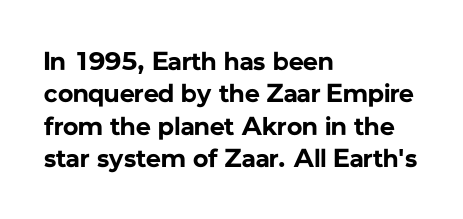
The image shows 26 px bold type, upright; set left-aligned, normal line spacing (1.25x), normal letter spacing, not underlined.
